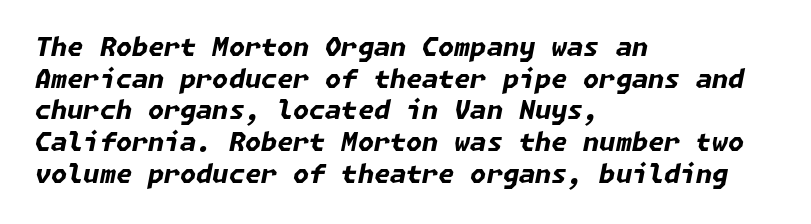
Q: Is the text bold? A: Yes.
Q: Is the text italic (slanted)? A: Yes, it leans right by about 11 degrees.
Q: Is the text underlined? A: No.
Q: How is the paragraph aligned? A: Left-aligned.
Q: Is the spacing between letters normal or unusually wide? A: Normal.
